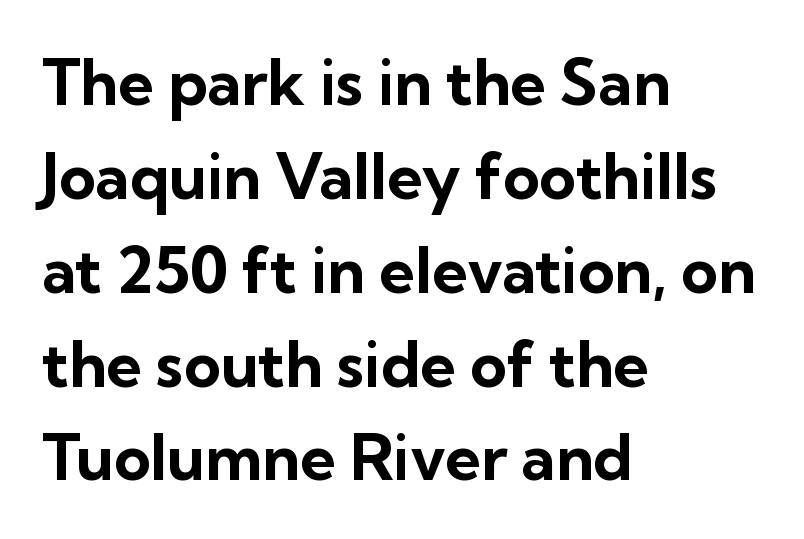
{"serif": "no", "italic": "no", "bold": "yes", "weight": "bold", "width": "normal", "stroke_contrast": "low", "x_height": "medium", "monospaced": "no", "underline": "no", "align": "left", "line_spacing": "normal", "line_spacing_ratio": 1.49, "letter_spacing": "normal", "letter_spacing_em": 0.0, "glyph_px": 63}
